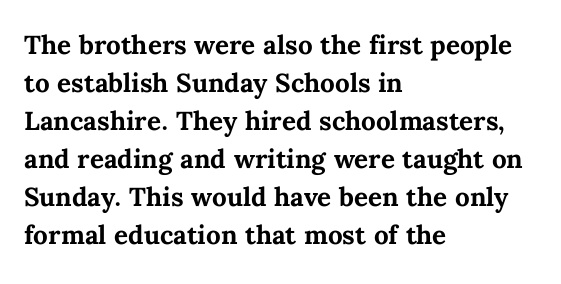
Q: Is the text bold? A: Yes.
Q: Is the text italic (slanted)? A: No, it is upright.
Q: Is the text underlined? A: No.
Q: How is the paragraph aligned? A: Left-aligned.
Q: Is the spacing between letters normal or unusually wide? A: Normal.
Q: Is the spacing between lines tight, normal or loose? A: Normal.
